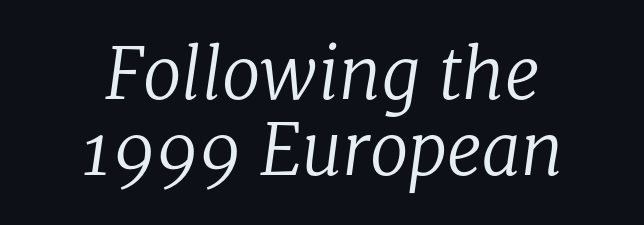
The image shows 70 px regular-weight serif type, italic (leaning right); set centered, tight line spacing (1.08x), normal letter spacing, not underlined; low stroke contrast and a medium x-height.
